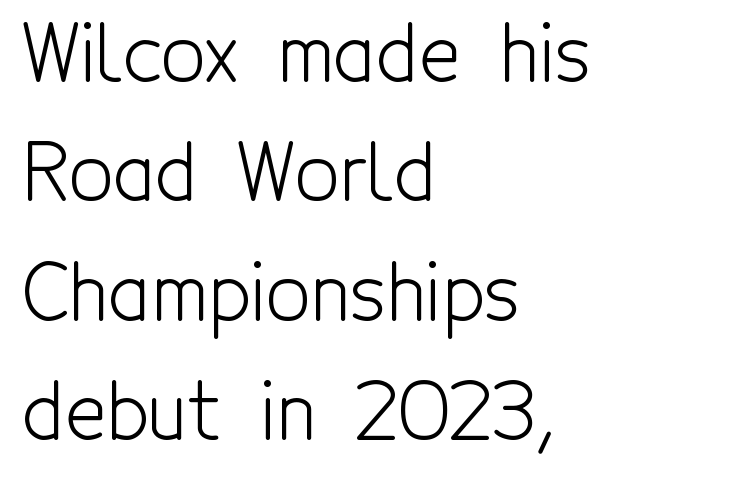
Q: Is the text bold? A: No.
Q: Is the text italic (slanted)? A: No, it is upright.
Q: Is the typeface a serif or a sans-serif typeface? A: Sans-serif.
Q: Is the text underlined? A: No.
Q: How is the paragraph aligned? A: Left-aligned.
Q: Is the spacing between letters normal or unusually wide? A: Normal.
Q: Is the spacing between lines tight, normal or loose? A: Normal.
Q: Width (condensed, normal, or wide)? A: Condensed.
Q: x-height? A: Medium.
Q: Monospaced? A: No.
